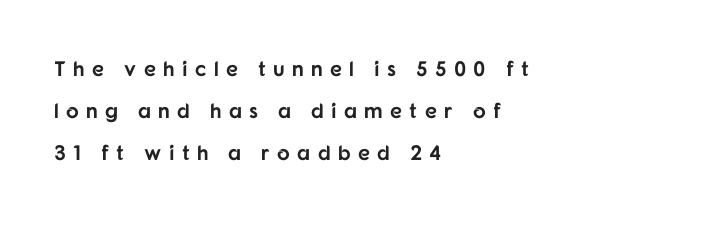
The image shows 21 px bold type, upright; set left-aligned, loose line spacing (2.01x), unusually wide letter spacing (+0.35 em), not underlined.
